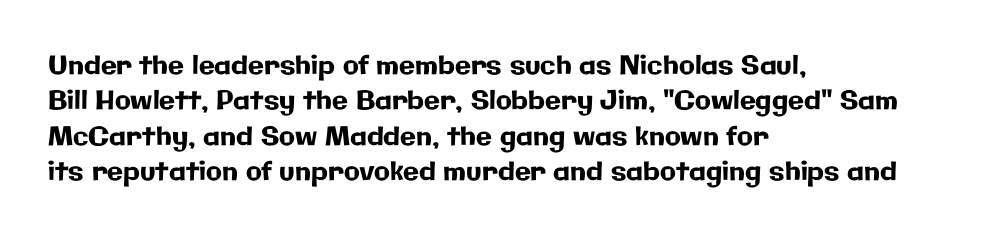
The passage shown stacks its lines at a standard gap. These lines stack with their left ends in a neat column. A roman cut, with each character standing at attention. Caption: standard tracking, unaltered. Words float on clear page, feet unadorned.
